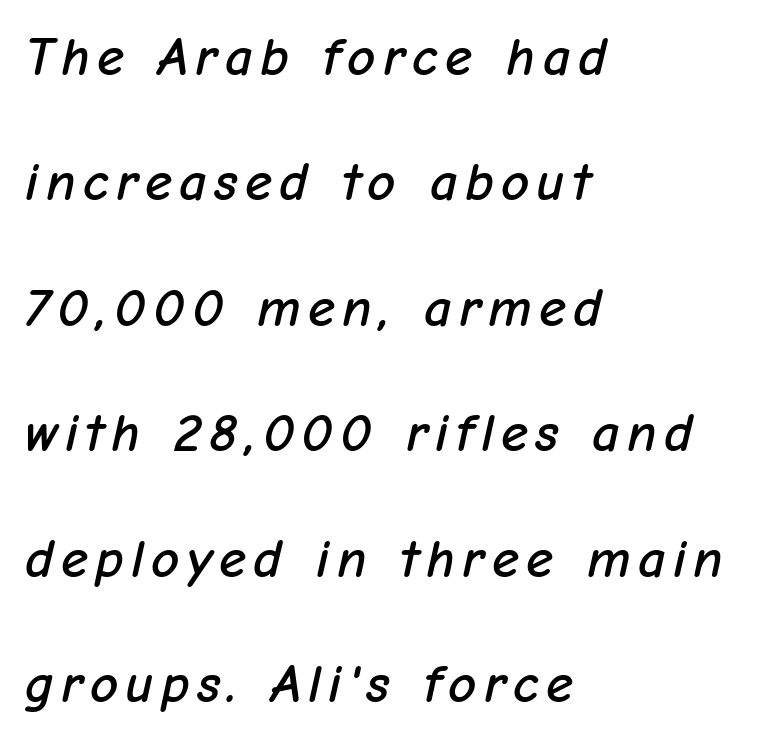
Q: Is the text italic (slanted)? A: Yes, it leans right by about 12 degrees.
Q: Is the text underlined? A: No.
Q: How is the paragraph aligned? A: Left-aligned.
Q: Is the spacing between lines tight, normal or loose? A: Loose.
Q: Width (condensed, normal, or wide)? A: Normal.
Q: Stroke contrast? A: Low.
Q: x-height? A: Medium.
Q: Monospaced? A: No.
